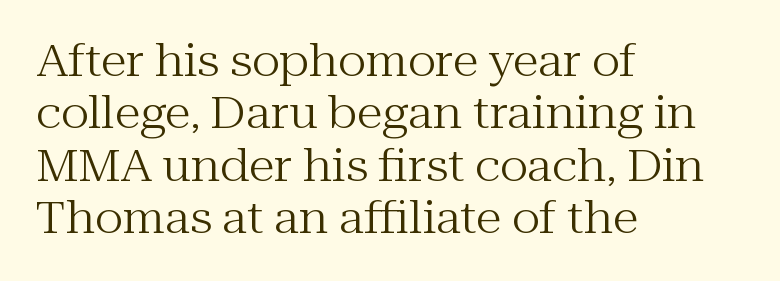
Q: Is the text bold? A: No.
Q: Is the text italic (slanted)? A: No, it is upright.
Q: Is the typeface a serif or a sans-serif typeface? A: Serif.
Q: Is the text underlined? A: No.
Q: How is the paragraph aligned? A: Left-aligned.
Q: Is the spacing between letters normal or unusually wide? A: Normal.
Q: Width (condensed, normal, or wide)? A: Normal.
Q: Stroke contrast? A: Medium.
Q: x-height? A: Medium.
Q: Monospaced? A: No.
